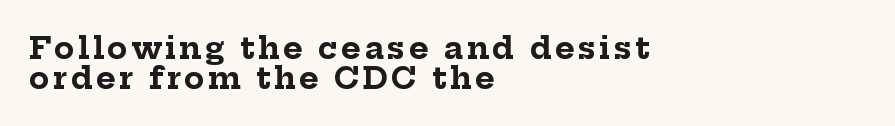
{"serif": "yes", "italic": "no", "bold": "yes", "weight": "bold", "width": "normal", "stroke_contrast": "low", "x_height": "medium", "monospaced": "no", "underline": "no", "align": "left", "line_spacing": "tight", "line_spacing_ratio": 0.99, "glyph_px": 30}
